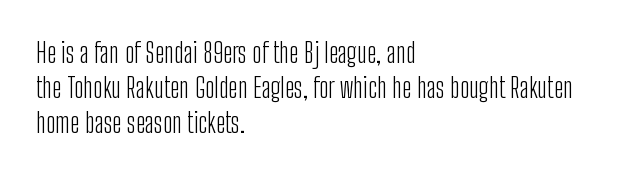
Q: Is the text bold? A: No.
Q: Is the text italic (slanted)? A: No, it is upright.
Q: Is the text underlined? A: No.
Q: How is the paragraph aligned? A: Left-aligned.
Q: Is the spacing between letters normal or unusually wide? A: Normal.
Q: Is the spacing between lines tight, normal or loose? A: Normal.
